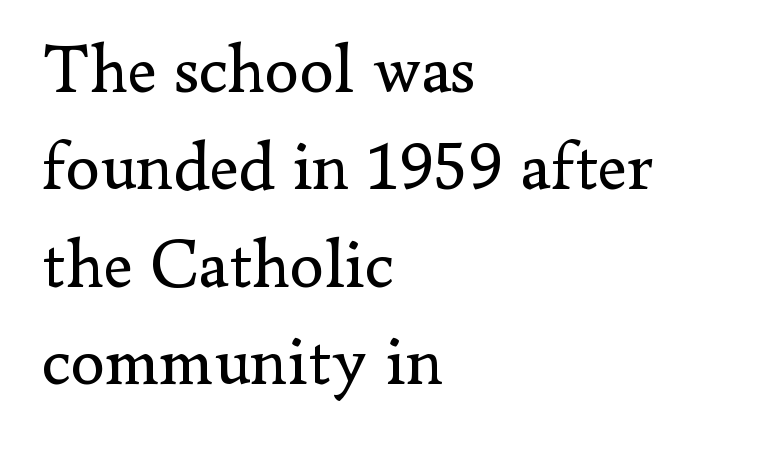
{"serif": "yes", "italic": "no", "bold": "no", "weight": "regular", "width": "normal", "stroke_contrast": "low", "x_height": "small", "monospaced": "no", "underline": "no", "align": "left", "line_spacing": "normal", "line_spacing_ratio": 1.41, "letter_spacing": "normal", "letter_spacing_em": 0.0, "glyph_px": 69}
